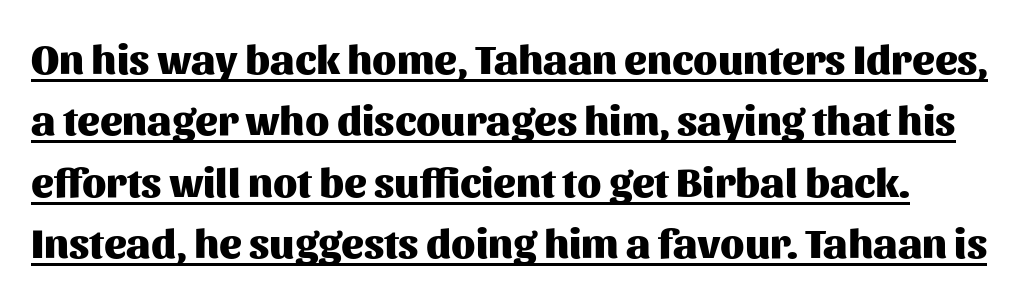
{"serif": "no", "italic": "no", "bold": "yes", "weight": "heavy", "width": "normal", "stroke_contrast": "medium", "x_height": "medium", "monospaced": "no", "underline": "yes", "line_spacing": "normal", "line_spacing_ratio": 1.46, "letter_spacing": "normal", "letter_spacing_em": 0.0, "glyph_px": 42}
